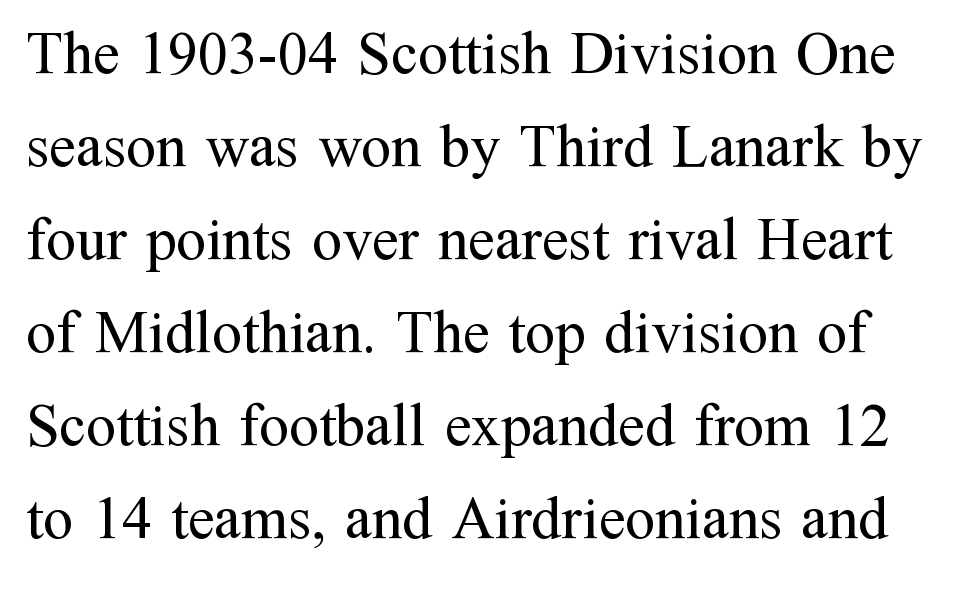
{"serif": "yes", "italic": "no", "bold": "no", "weight": "regular", "width": "normal", "stroke_contrast": "medium", "x_height": "medium", "monospaced": "no", "underline": "no", "line_spacing": "normal", "line_spacing_ratio": 1.55, "letter_spacing": "normal", "letter_spacing_em": 0.0, "glyph_px": 60}
